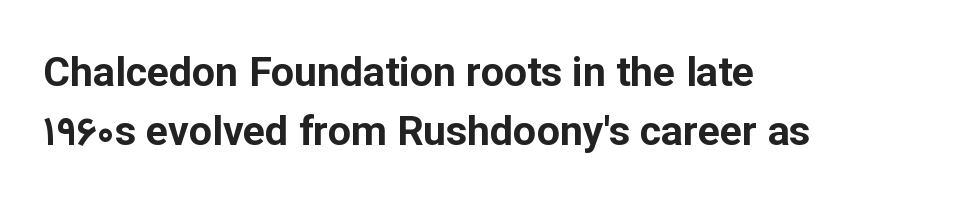
The image shows 41 px bold sans-serif type, upright; set left-aligned, normal line spacing (1.45x), normal letter spacing, not underlined; low stroke contrast and a medium x-height.
